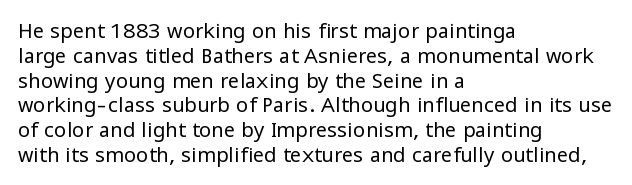
{"italic": "no", "bold": "no", "underline": "no", "align": "left", "line_spacing_ratio": 1.24, "letter_spacing": "normal", "letter_spacing_em": 0.0, "glyph_px": 20}
